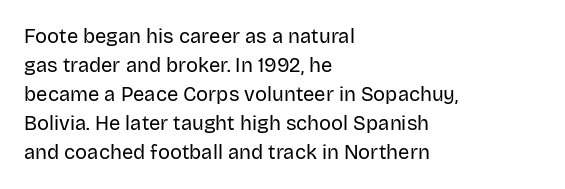
Beneath every word, the page is bare. Stems here are at most as thick as an everyday book face. When letters stand straight like this, we call the style roman or upright. This rendering leaves character spacing at its baseline value. The rendering uses a moderate line-height, typical for paragraphs.
